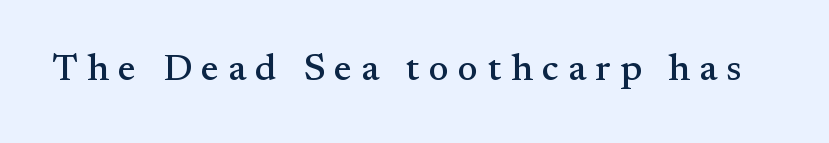
Q: Is the text italic (slanted)? A: No, it is upright.
Q: Is the typeface a serif or a sans-serif typeface? A: Serif.
Q: Is the text underlined? A: No.
Q: Is the spacing between letters normal or unusually wide? A: Unusually wide.
Q: Width (condensed, normal, or wide)? A: Normal.
Q: Stroke contrast? A: Medium.
Q: x-height? A: Small.
Q: Monospaced? A: No.
